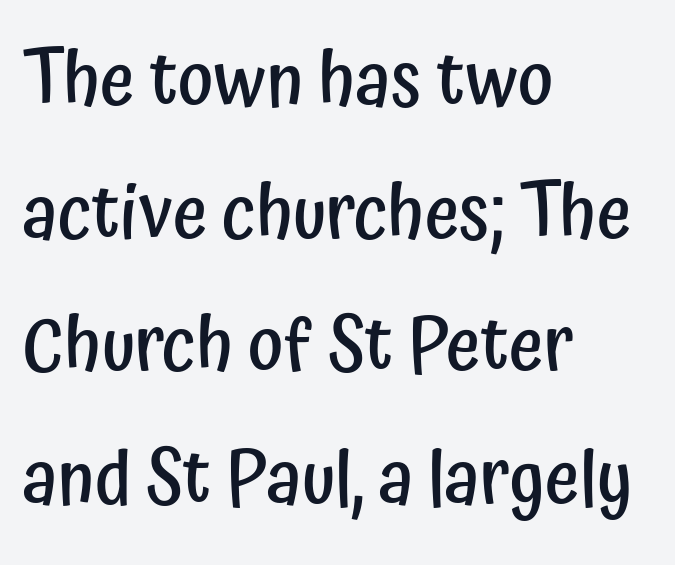
No word sits above an underline. Typeset ragged right — the left edge is the straight one. The lettering stays uniformly vertical, giving the passage a roman look. Do the characters align in a grid? No, the font is proportional. What weight is shown? A semibold, between regular and bold. Serifs: no, the terminals of the letterforms are clean.
